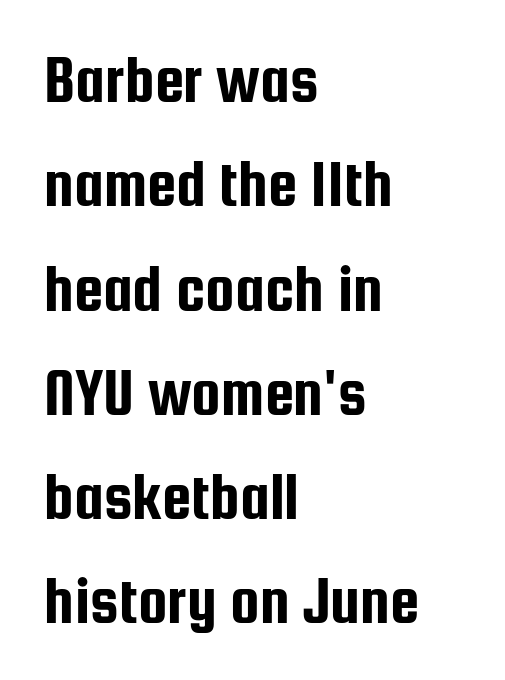
The image shows 66 px condensed sans-serif type, upright; set left-aligned, normal line spacing (1.58x), normal letter spacing, not underlined; low stroke contrast and a medium x-height.
